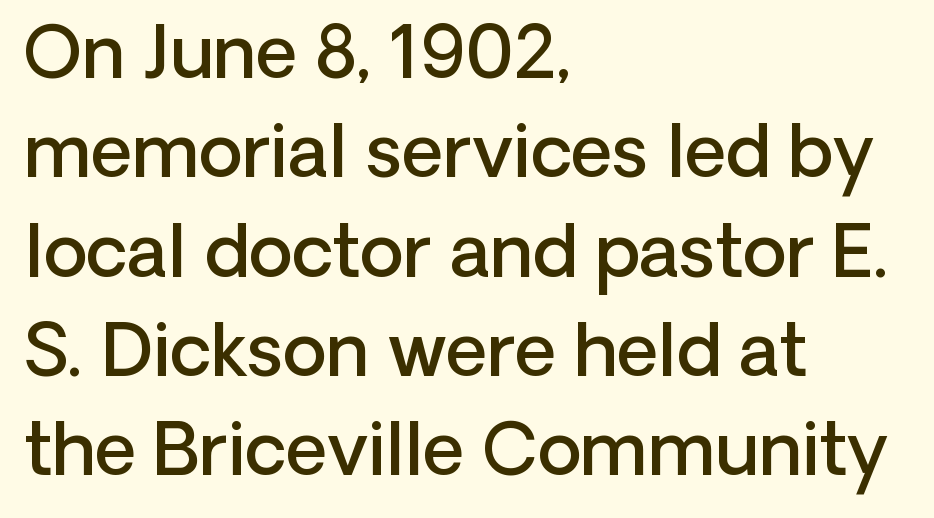
{"serif": "no", "italic": "no", "bold": "semi", "weight": "semibold", "width": "normal", "stroke_contrast": "low", "x_height": "medium", "monospaced": "no", "underline": "no", "align": "left", "line_spacing": "normal", "line_spacing_ratio": 1.38, "letter_spacing": "normal", "letter_spacing_em": 0.0, "glyph_px": 72}
